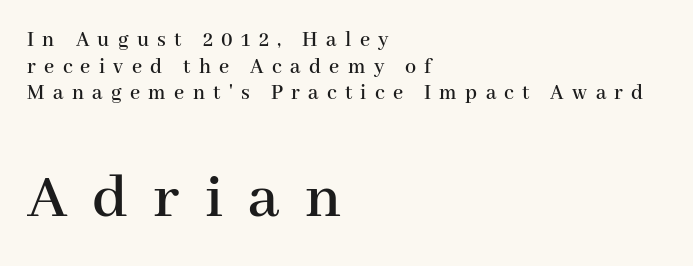
{"serif": "yes", "italic": "no", "width": "normal", "stroke_contrast": "high", "x_height": "medium", "monospaced": "no", "underline": "no", "align": "left", "line_spacing_ratio": 1.21, "letter_spacing": "wide", "letter_spacing_em": 0.38, "larger_block": "second", "size_ratio": 3.0, "glyph_px": 66}
